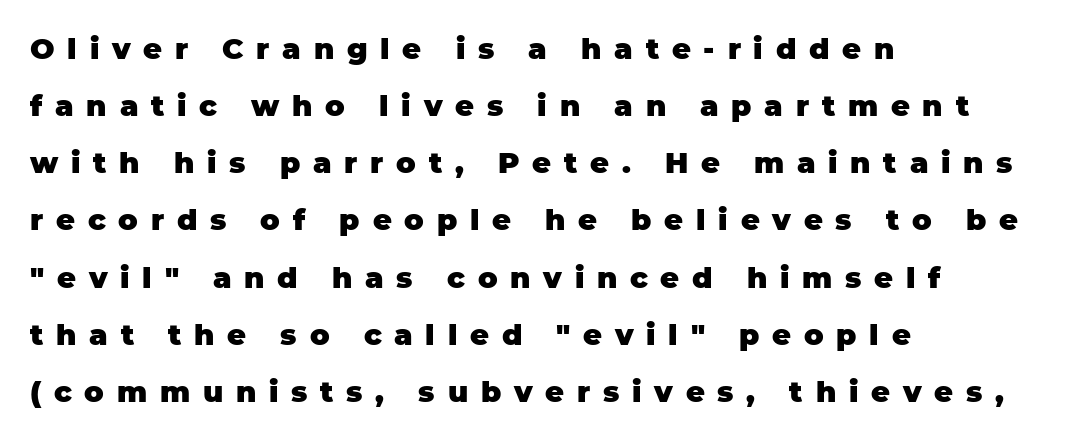
The image shows 29 px heavy sans-serif type, upright; set left-aligned, loose line spacing (1.97x), unusually wide letter spacing (+0.44 em), not underlined; low stroke contrast and a large x-height.
